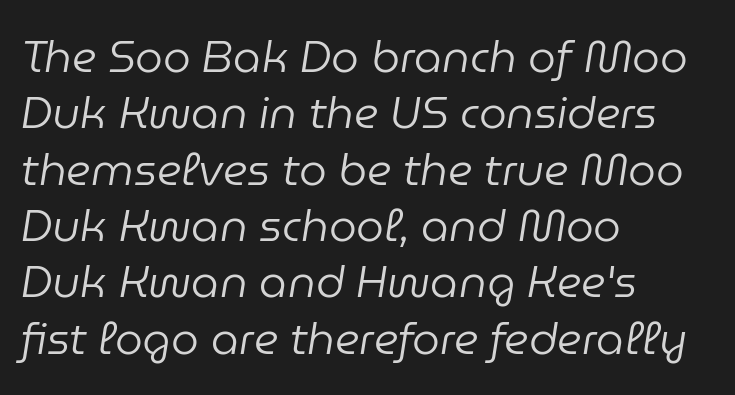
Nothing heavy about these letters — not bold at all. How are the letters spaced? Ordinarily, with no added tracking. A student would call this left alignment; a typographer would say flush left, rag right. A typesetter would call this proportional, since set widths differ per character.
